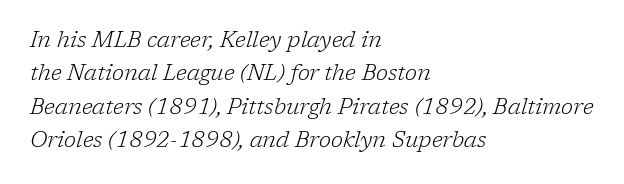
{"italic": "yes", "lean": "right", "slant_degrees": 17, "bold": "no", "underline": "no", "align": "left", "line_spacing": "normal", "line_spacing_ratio": 1.52, "letter_spacing": "normal", "letter_spacing_em": 0.0, "glyph_px": 22}
